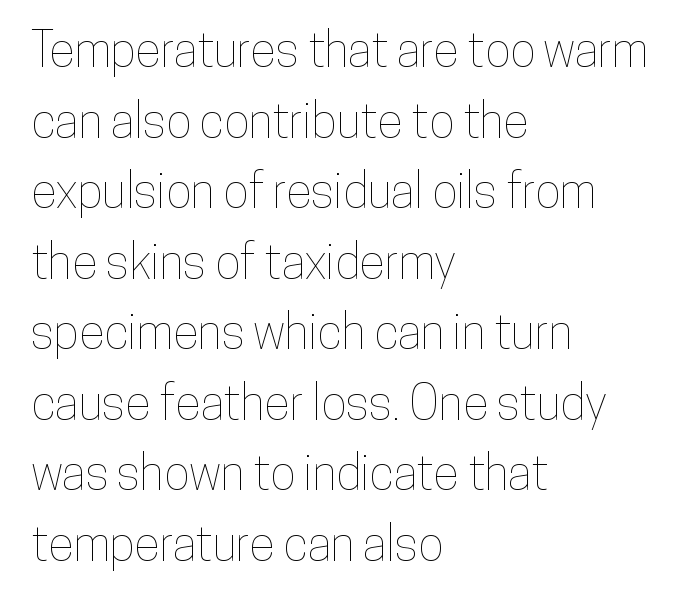
The image shows 48 px condensed type, upright; set left-aligned, normal line spacing (1.47x), normal letter spacing, not underlined; low stroke contrast and a medium x-height.
